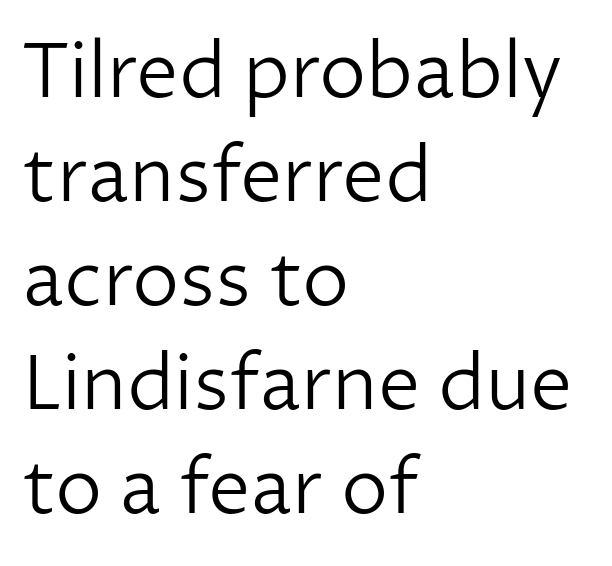
Only glyphs here, with clear space below each row. Think standard paragraph weight, or any step lighter than that. These lines are composed in type without serifs. Every row of glyphs begins at an identical x-position on the left.
